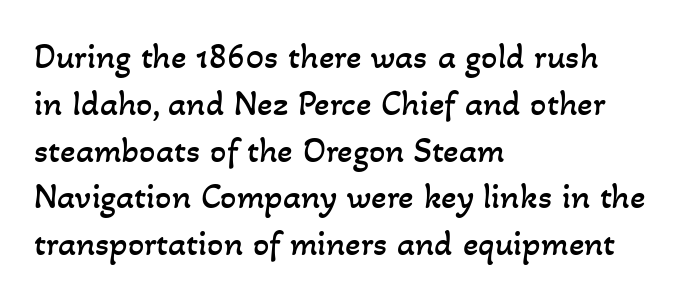
The image shows 36 px regular-weight type; set left-aligned, normal line spacing (1.3x), normal letter spacing, not underlined; low stroke contrast and a small x-height.
